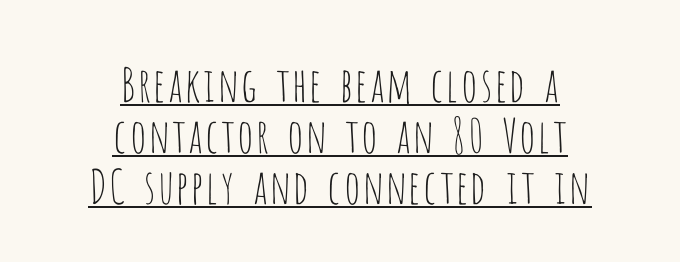
The image shows 47 px thin, condensed sans-serif type, upright; set centered, tight line spacing (1.08x), normal letter spacing, underlined; low stroke contrast and a large x-height.
